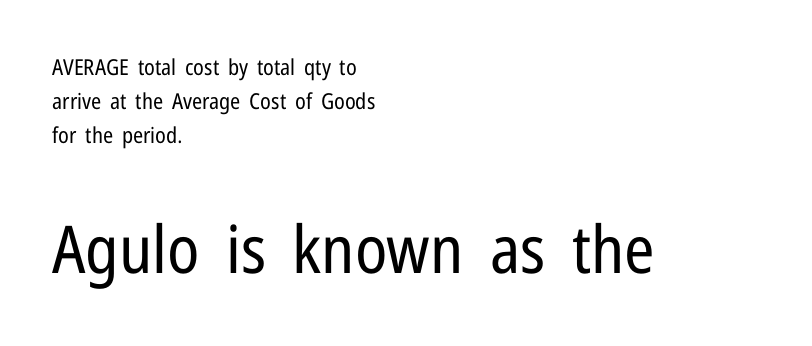
Q: Is the text bold? A: No.
Q: Is the text italic (slanted)? A: No, it is upright.
Q: Is the typeface a serif or a sans-serif typeface? A: Sans-serif.
Q: Is the text underlined? A: No.
Q: How is the paragraph aligned? A: Left-aligned.
Q: Is the spacing between letters normal or unusually wide? A: Normal.
Q: Is the spacing between lines tight, normal or loose? A: Normal.
Q: Which block of text is set in a larger size, the first (top) or the second (bottom)? A: The second (bottom) one.
Q: Width (condensed, normal, or wide)? A: Condensed.
Q: Stroke contrast? A: Low.
Q: x-height? A: Medium.
Q: Monospaced? A: No.
